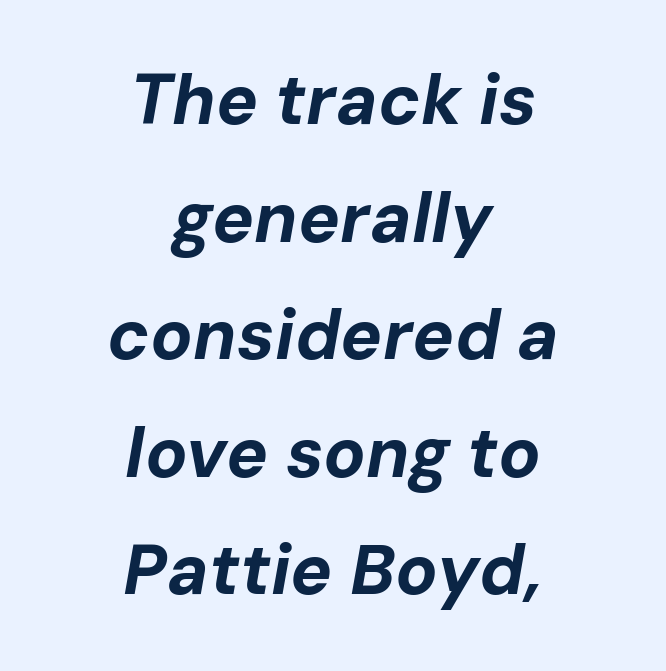
The image shows 70 px bold type, italic (leaning right); set centered, normal line spacing (1.68x), normal letter spacing, not underlined; low stroke contrast and a medium x-height.
